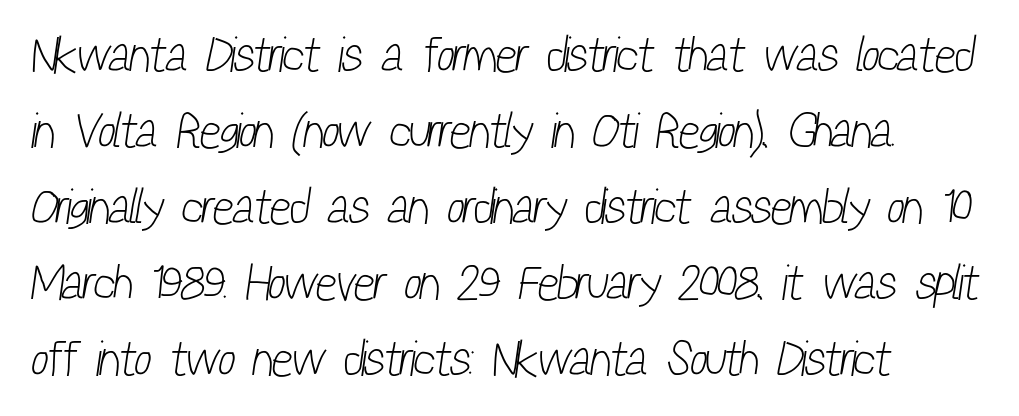
Q: Is the text bold? A: No.
Q: Is the typeface a serif or a sans-serif typeface? A: Sans-serif.
Q: Is the text underlined? A: No.
Q: How is the paragraph aligned? A: Left-aligned.
Q: Is the spacing between letters normal or unusually wide? A: Normal.
Q: Is the spacing between lines tight, normal or loose? A: Normal.
Q: Width (condensed, normal, or wide)? A: Condensed.
Q: Stroke contrast? A: Low.
Q: x-height? A: Medium.
Q: Monospaced? A: No.
